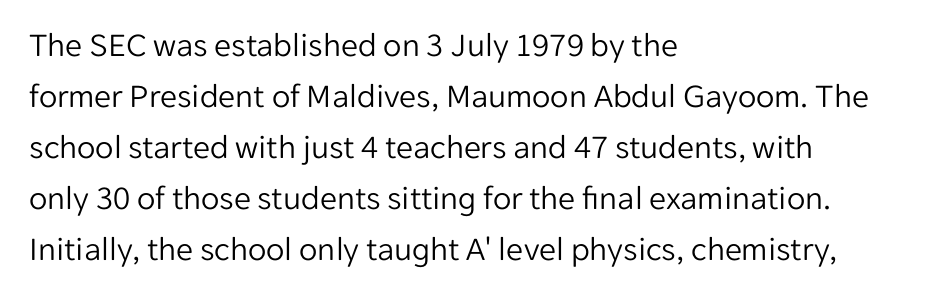
{"serif": "no", "italic": "no", "bold": "no", "weight": "light", "width": "normal", "stroke_contrast": "low", "x_height": "medium", "monospaced": "no", "underline": "no", "align": "left", "line_spacing": "normal", "line_spacing_ratio": 1.5, "letter_spacing": "normal", "letter_spacing_em": 0.0, "glyph_px": 34}
